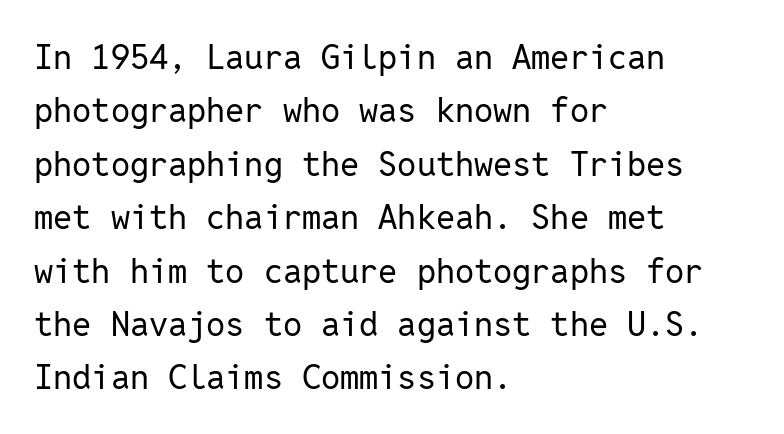
{"serif": "no", "italic": "no", "bold": "no", "weight": "regular", "width": "normal", "stroke_contrast": "low", "x_height": "medium", "monospaced": "yes", "underline": "no", "align": "left", "line_spacing": "normal", "line_spacing_ratio": 1.57, "letter_spacing": "normal", "letter_spacing_em": 0.0, "glyph_px": 34}
